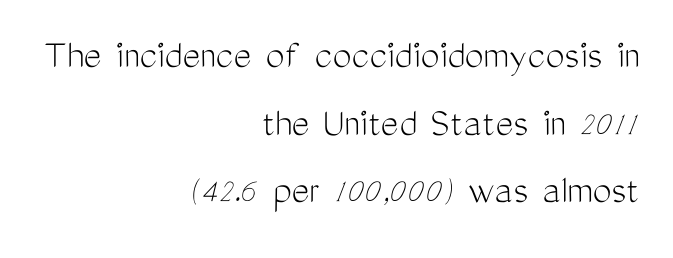
{"serif": "no", "italic": "no", "bold": "no", "weight": "light", "width": "condensed", "stroke_contrast": "medium", "x_height": "medium", "monospaced": "no", "underline": "no", "align": "right", "line_spacing": "normal", "line_spacing_ratio": 1.61, "letter_spacing": "normal", "letter_spacing_em": 0.0, "glyph_px": 42}
